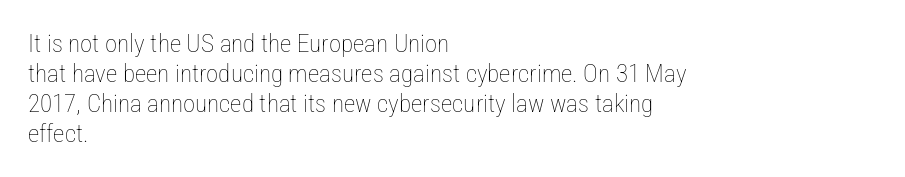
Stem width sits at or under what a default text font uses. Rendered with straight, roman letterforms. In CSS terms this would be text-align: left. Is the letter spacing exaggerated? No — it looks like the ordinary default.
